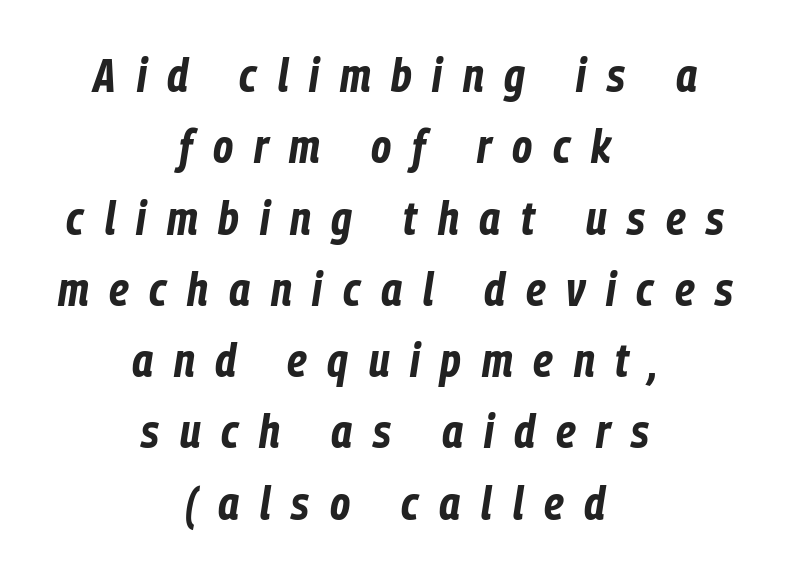
The image shows 46 px bold, condensed type, italic (leaning right); set centered, normal line spacing (1.55x), unusually wide letter spacing (+0.45 em), not underlined; low stroke contrast and a medium x-height.
